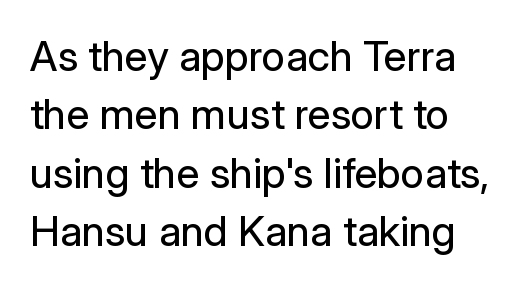
All the whitespace from short lines collects on the right. Observe the ordinary spacing: letters are neighbours, not strangers. Baseline-to-baseline distance is the conventional proportion of letter height. The rendering uses natural spacing where letterforms have individual widths.
